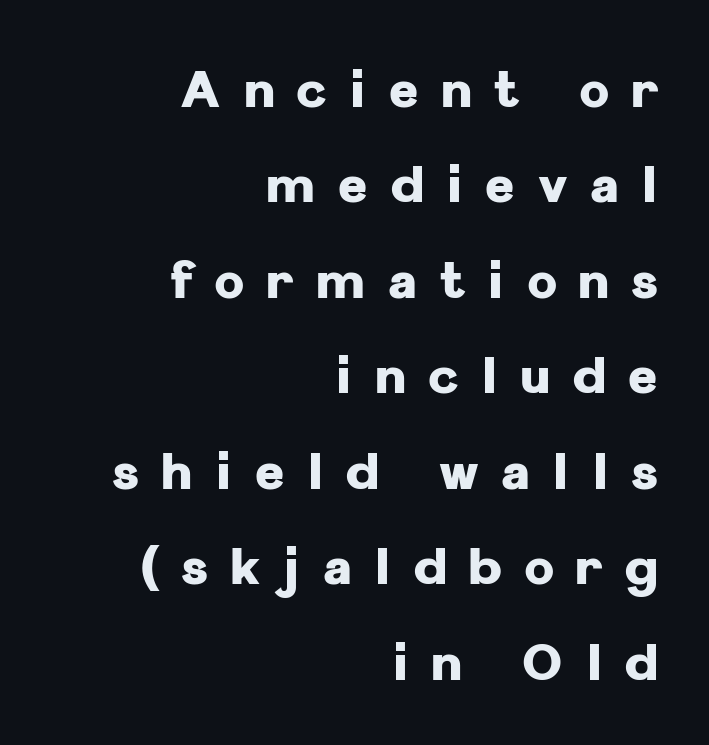
Q: Is the text bold? A: Yes.
Q: Is the text italic (slanted)? A: No, it is upright.
Q: Is the typeface a serif or a sans-serif typeface? A: Sans-serif.
Q: Is the text underlined? A: No.
Q: How is the paragraph aligned? A: Right-aligned.
Q: Is the spacing between letters normal or unusually wide? A: Unusually wide.
Q: Is the spacing between lines tight, normal or loose? A: Loose.
Q: Width (condensed, normal, or wide)? A: Normal.
Q: Stroke contrast? A: Low.
Q: x-height? A: Medium.
Q: Monospaced? A: No.
